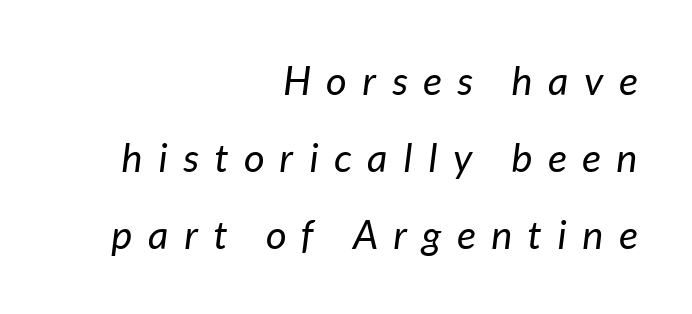
{"italic": "yes", "lean": "right", "slant_degrees": 7, "bold": "no", "weight": "regular", "width": "normal", "stroke_contrast": "low", "x_height": "medium", "monospaced": "no", "underline": "no", "align": "right", "line_spacing": "loose", "line_spacing_ratio": 1.93, "letter_spacing": "wide", "letter_spacing_em": 0.39, "glyph_px": 40}
